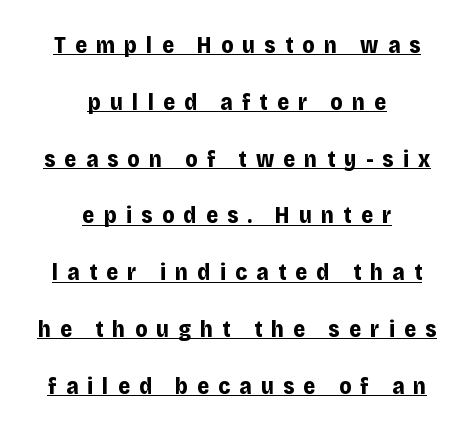
The image shows 23 px bold type, upright; set centered, loose line spacing (2.47x), unusually wide letter spacing (+0.4 em), underlined.
